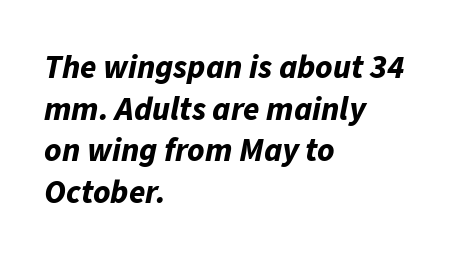
Left-aligned paragraph, ragged on the right. The foot of each line stays bare and open. The sample has been set heavy, in full bold. Standard letterfit; no display-style spreading of the glyphs. In terms of posture, this sample is oblique.
